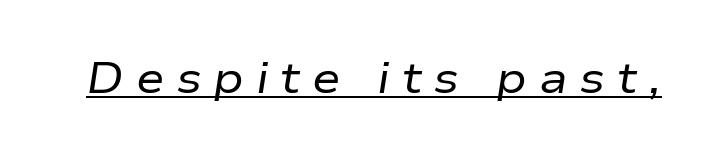
Character widths vary here, with narrow letters taking less room than wide ones. Would a proofreader flag this as italicized? Yes. The strokes are not fattened; the text isn't bold. Every word sits above its own underline. How are the letters spaced? Widely, with obvious added tracking.
